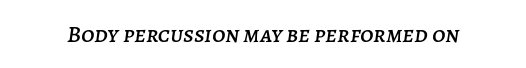
The image shows 24 px text type, italic (leaning right); set normal letter spacing, not underlined.
